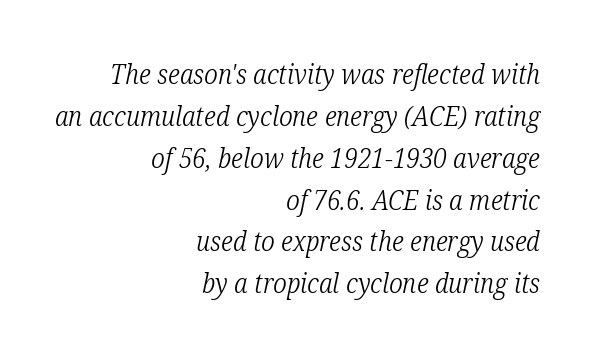
Q: Is the text bold? A: No.
Q: Is the text italic (slanted)? A: Yes, it leans right by about 12 degrees.
Q: Is the text underlined? A: No.
Q: How is the paragraph aligned? A: Right-aligned.
Q: Is the spacing between letters normal or unusually wide? A: Normal.
Q: Is the spacing between lines tight, normal or loose? A: Normal.
